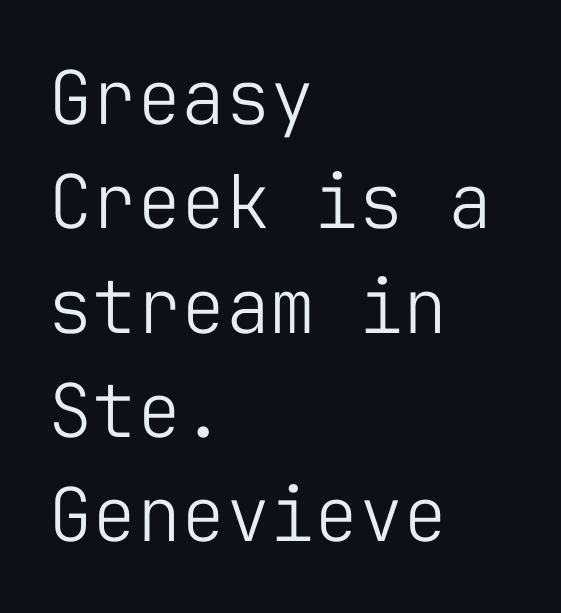
{"serif": "no", "italic": "no", "bold": "no", "weight": "light", "width": "normal", "stroke_contrast": "low", "x_height": "medium", "monospaced": "yes", "underline": "no", "align": "left", "line_spacing": "normal", "line_spacing_ratio": 1.41, "letter_spacing": "normal", "letter_spacing_em": 0.0, "glyph_px": 74}
